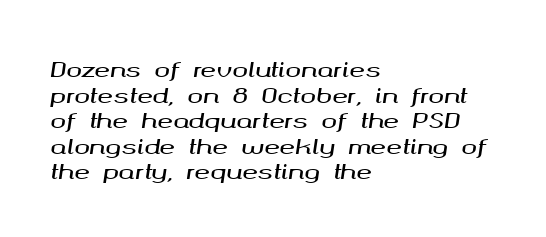
Q: Is the text italic (slanted)? A: Yes, it leans right by about 8 degrees.
Q: Is the text underlined? A: No.
Q: How is the paragraph aligned? A: Left-aligned.
Q: Is the spacing between letters normal or unusually wide? A: Normal.
